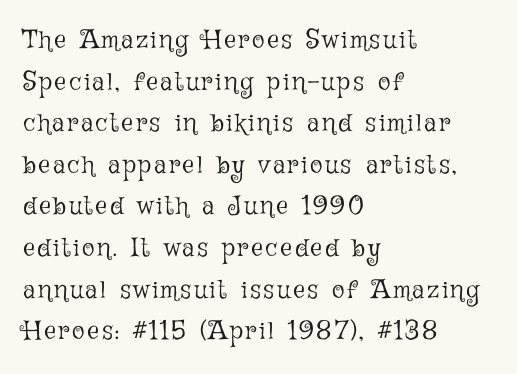
The image shows 26 px text type, upright; set left-aligned, normal line spacing (1.6x), not underlined.
